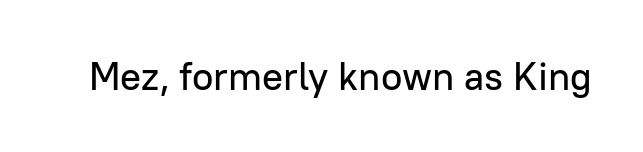
Vertical strokes here are truly vertical. Type without underlining. Here the designer chose a conventional face with non-uniform glyph widths. Font category for this specimen: sans-serif.
